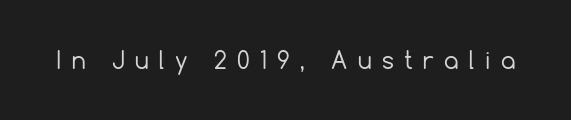
Q: Is the text bold? A: No.
Q: Is the text italic (slanted)? A: No, it is upright.
Q: Is the text underlined? A: No.
Q: Is the spacing between letters normal or unusually wide? A: Unusually wide.
